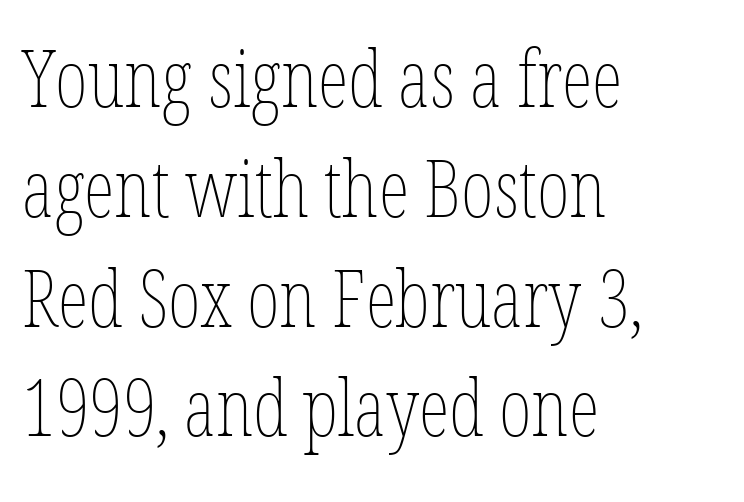
Spacing verdict: proportional, widths tailored to each character. The rag falls on the right side of this text block. Upright lettering throughout. Interline gaps are of average width in this sample.
